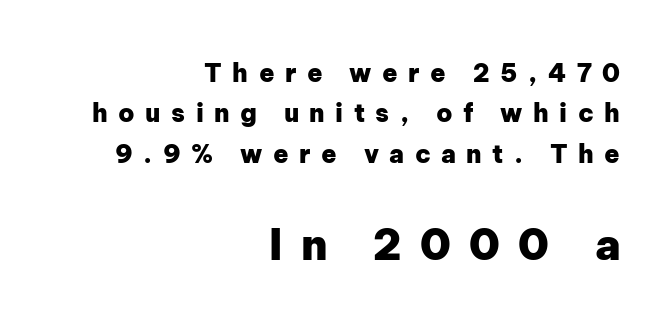
The image shows 43 px heavy sans-serif type, upright; set right-aligned, normal line spacing (1.62x), unusually wide letter spacing (+0.42 em), not underlined; the second (bottom) block is 1.72x larger; low stroke contrast and a medium x-height.
